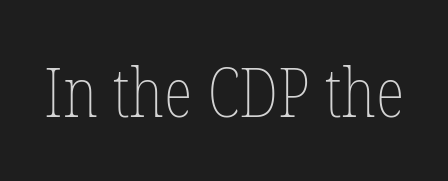
The image shows 68 px thin, condensed type, upright; set normal letter spacing, not underlined; low stroke contrast and a medium x-height.
